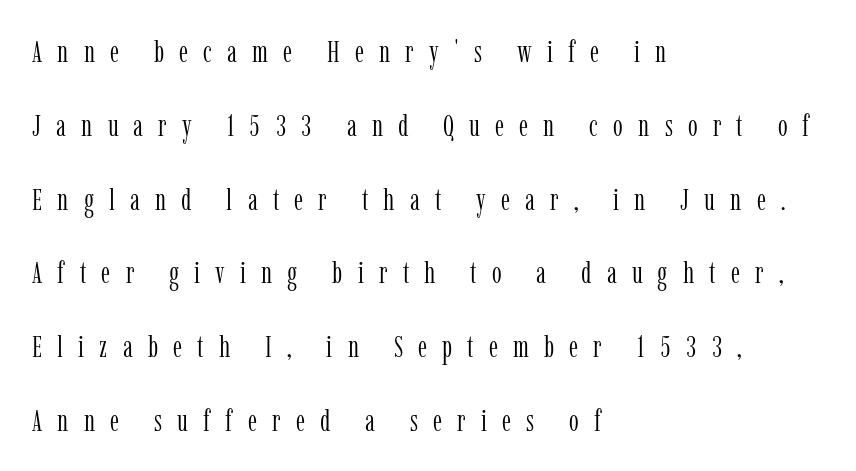
{"serif": "yes", "italic": "no", "bold": "no", "weight": "light", "width": "condensed", "stroke_contrast": "low", "x_height": "medium", "monospaced": "no", "underline": "no", "align": "left", "line_spacing": "loose", "line_spacing_ratio": 2.38, "letter_spacing": "wide", "letter_spacing_em": 0.49, "glyph_px": 31}
